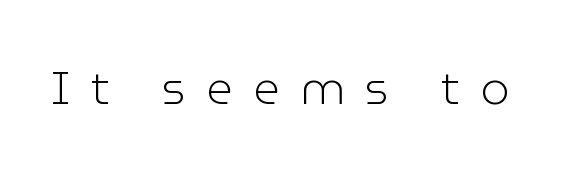
You could only call the tracking loose — the letters float apart. Beneath every word, the page is bare. Vertical strokes here are truly vertical. Each letter keeps its own natural width here, so spacing adapts to shape. The designer went with a sans here, leaving each stem footless. Stroke mass is kept to a normal reading level or below.
